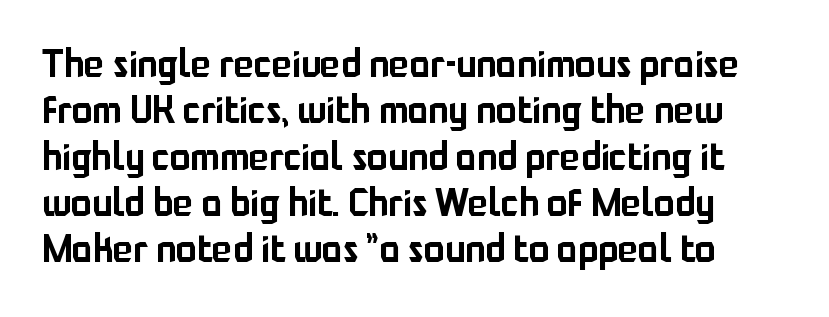
{"serif": "no", "italic": "no", "width": "normal", "stroke_contrast": "low", "x_height": "medium", "monospaced": "no", "underline": "no", "line_spacing_ratio": 1.22, "letter_spacing": "normal", "letter_spacing_em": 0.0, "glyph_px": 38}
